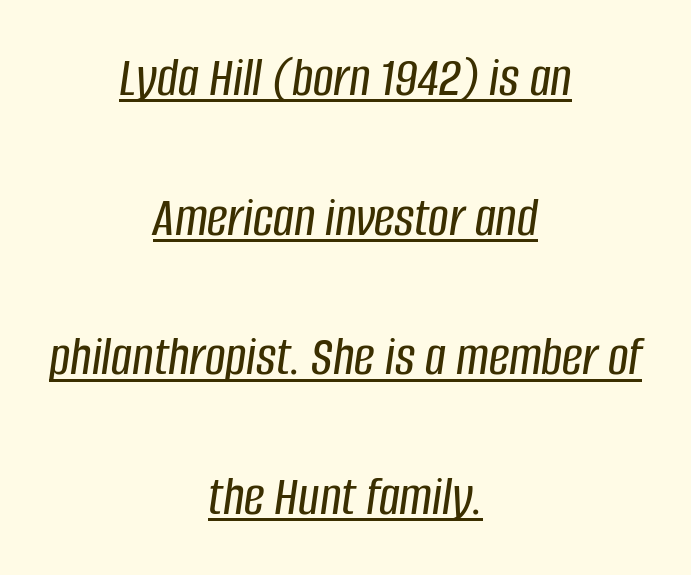
The image shows 57 px condensed type, italic (leaning right); set centered, loose line spacing (2.45x), normal letter spacing, underlined; low stroke contrast and a large x-height.
